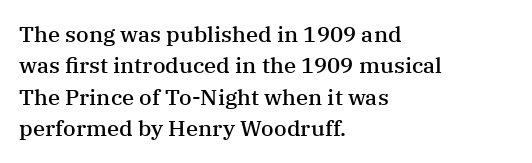
{"italic": "no", "bold": "semi", "underline": "no", "align": "left", "line_spacing": "normal", "line_spacing_ratio": 1.43, "letter_spacing": "normal", "letter_spacing_em": 0.0, "glyph_px": 22}
